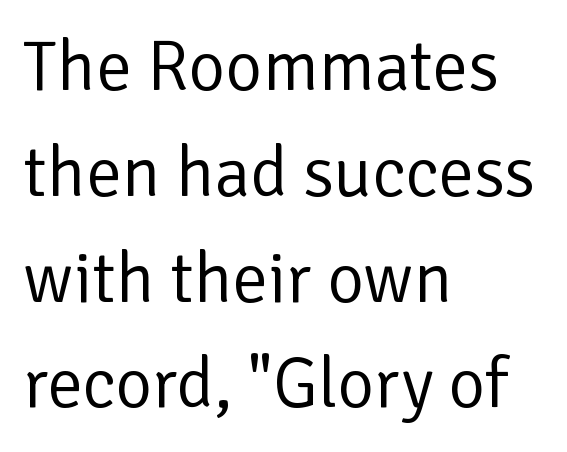
The image shows 71 px regular-weight sans-serif type, upright; set left-aligned, normal line spacing (1.49x), normal letter spacing, not underlined; low stroke contrast and a medium x-height.
